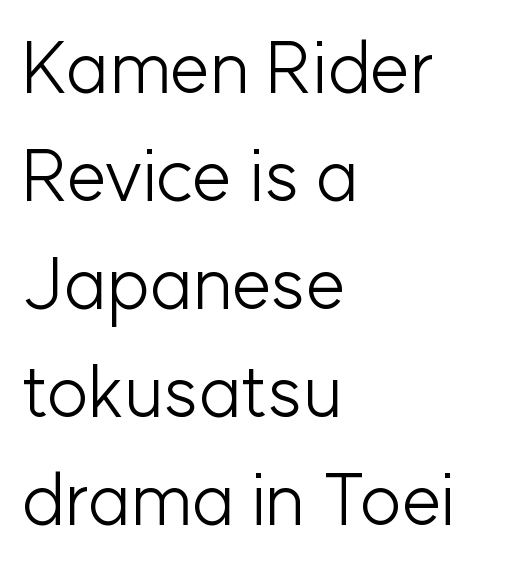
{"serif": "no", "italic": "no", "bold": "no", "weight": "light", "width": "normal", "stroke_contrast": "low", "x_height": "medium", "monospaced": "no", "underline": "no", "align": "left", "line_spacing": "normal", "line_spacing_ratio": 1.5, "letter_spacing": "normal", "letter_spacing_em": 0.0, "glyph_px": 72}
